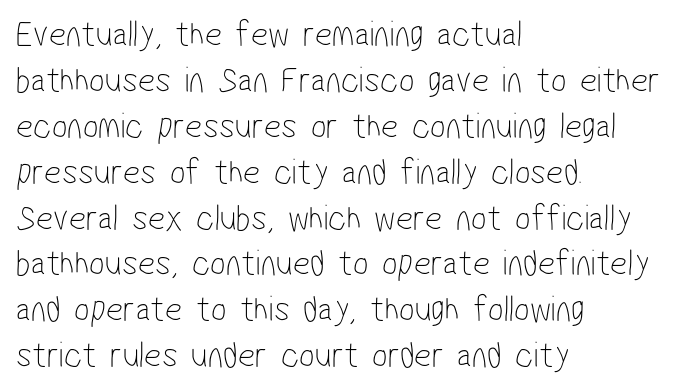
One-word summary of the alignment: left. Looks like regular typesetting: each glyph gets only the width it needs. The letterforms sit shoulder to shoulder at normal distance. Weight: not bold — regular or lighter.
